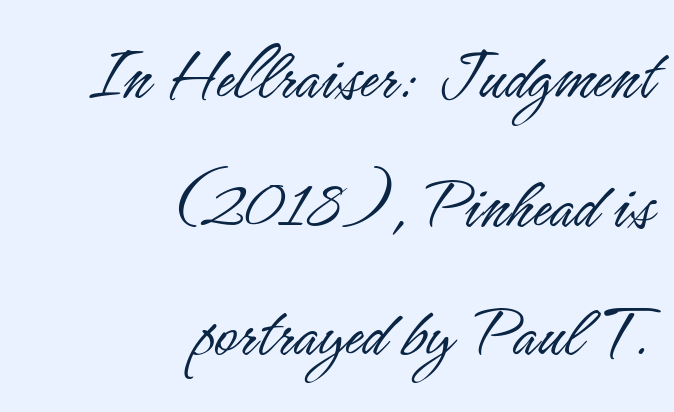
Q: Is the text bold? A: No.
Q: Is the text italic (slanted)? A: Yes.
Q: Is the typeface a serif or a sans-serif typeface? A: Sans-serif.
Q: Is the text underlined? A: No.
Q: How is the paragraph aligned? A: Right-aligned.
Q: Is the spacing between letters normal or unusually wide? A: Normal.
Q: Is the spacing between lines tight, normal or loose? A: Normal.
Q: Width (condensed, normal, or wide)? A: Condensed.
Q: Stroke contrast? A: Low.
Q: x-height? A: Small.
Q: Monospaced? A: No.
